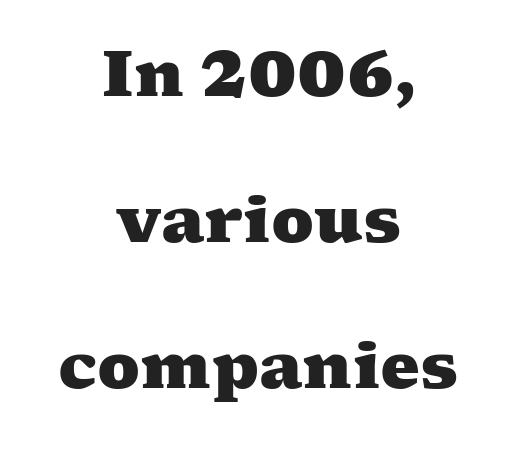
Note the varied advance widths — an 'i' is clearly narrower than an 'm'. Unmarked baselines from the first word to the last. If you measured baseline to baseline, you'd find a long distance. Each word holds together tightly as a unit, with standard inter-letter gaps.
